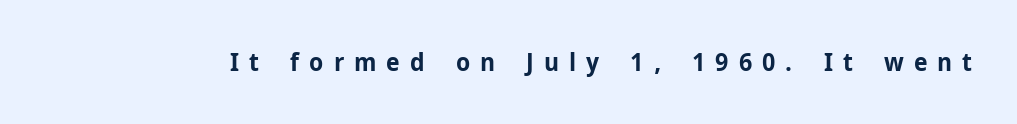
{"italic": "no", "bold": "yes", "underline": "no", "letter_spacing": "wide", "letter_spacing_em": 0.4, "glyph_px": 25}
